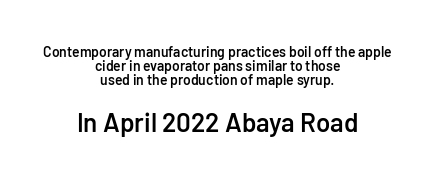
The letterforms sit shoulder to shoulder at normal distance. One glance says dense: line gaps are narrower than usual. Teacher's note: observe the equal gaps on both sides — that is centered alignment. The typography opts for an upright posture over an oblique one.
